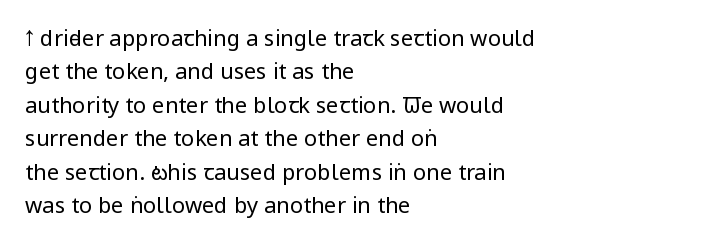
{"italic": "no", "bold": "no", "underline": "no", "align": "left", "line_spacing": "normal", "line_spacing_ratio": 1.52, "letter_spacing": "normal", "letter_spacing_em": 0.0, "glyph_px": 22}
